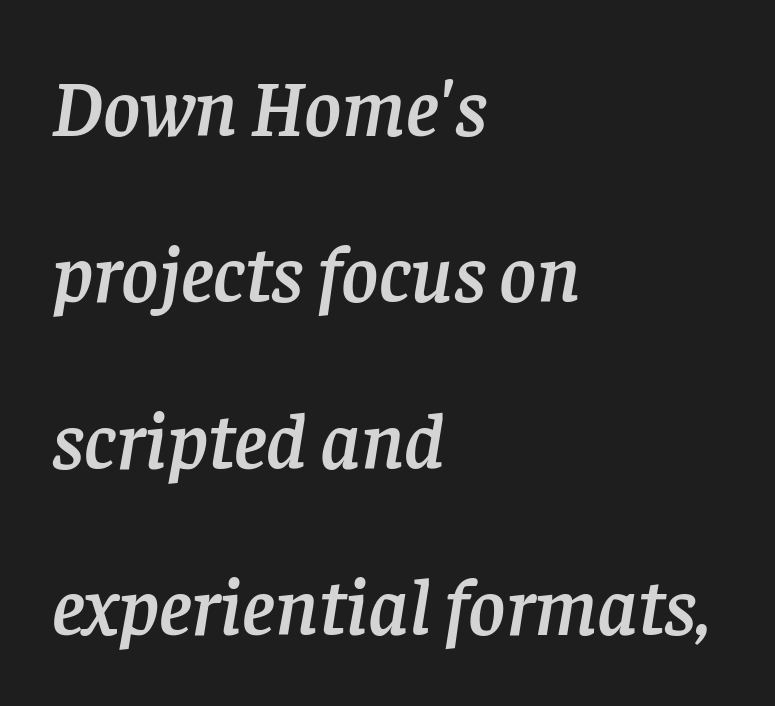
The rendering uses a large line-height, opening up the rows. Type without underlining. The paragraph has a hard left edge and a soft right edge. Is this a fixed-width face? No — the glyphs have proportional, varying widths. The face used here is rendered with its standard letterfit. When letters slant like this, we call the style italic.
